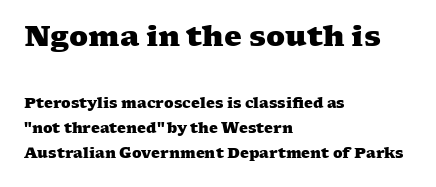
The image shows 28 px heavy, wide serif type; set left-aligned, line spacing 1.8x, normal letter spacing, not underlined; the first (top) block is 2.0x larger; medium stroke contrast and a medium x-height.
